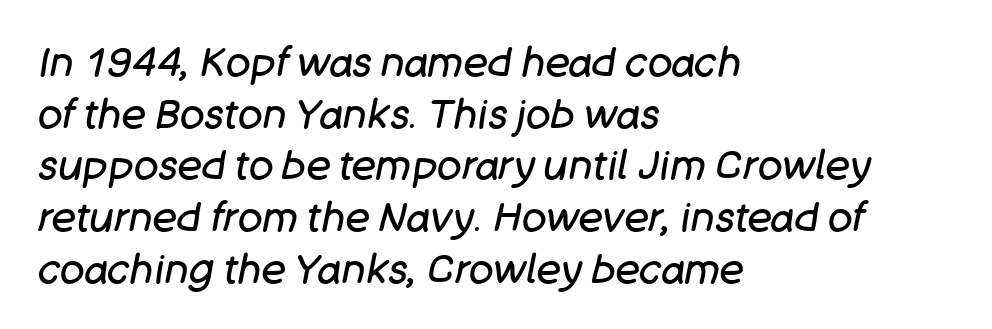
In terms of leading, this rendering sits right in the middle. Ink coverage per letter is moderate at most. Each letter keeps its own natural width here, so spacing adapts to shape. The paragraph has a hard left edge and a soft right edge.
